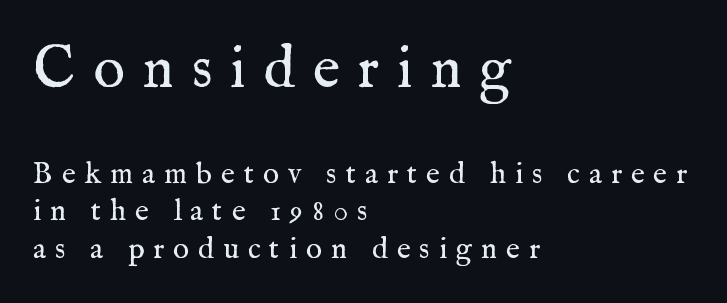
The image shows 59 px regular-weight serif type, upright; set left-aligned, normal line spacing (1.26x), unusually wide letter spacing (+0.3 em), not underlined; the first (top) block is 1.97x larger; medium stroke contrast and a medium x-height.
